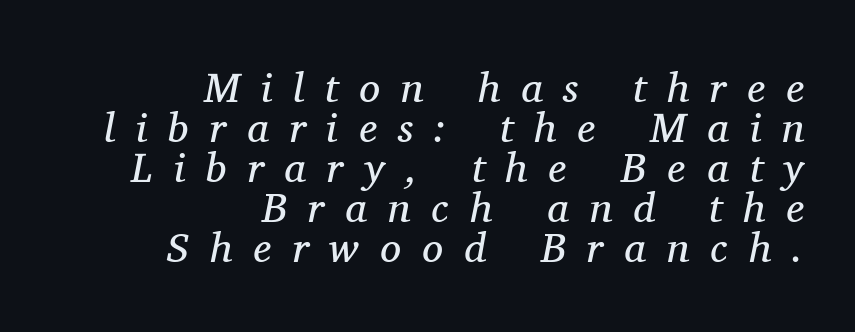
The image shows 42 px regular-weight serif type, italic (leaning right); set right-aligned, tight line spacing (0.95x), unusually wide letter spacing (+0.5 em), not underlined; medium stroke contrast and a medium x-height.
